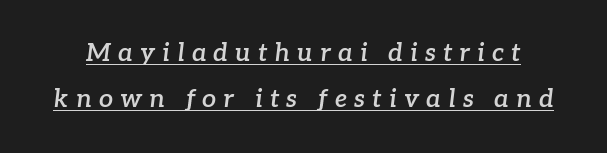
The image shows 25 px text type, italic (leaning right); set line spacing 1.84x, unusually wide letter spacing (+0.29 em), underlined.
